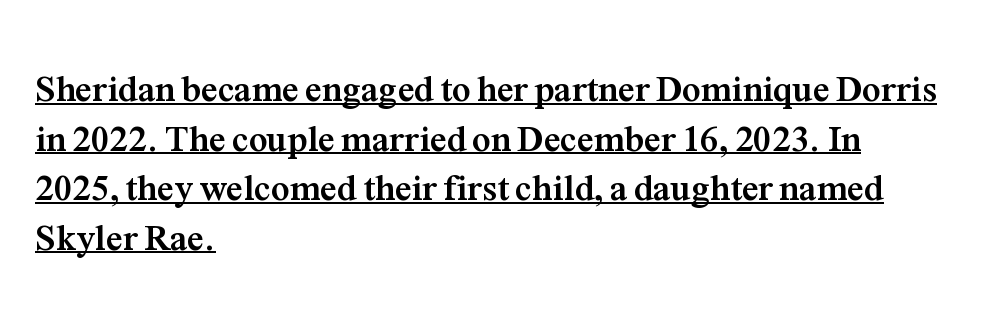
{"serif": "yes", "italic": "no", "bold": "yes", "weight": "semibold", "width": "normal", "stroke_contrast": "medium", "x_height": "medium", "monospaced": "no", "underline": "yes", "align": "left", "line_spacing": "normal", "line_spacing_ratio": 1.34, "letter_spacing": "normal", "letter_spacing_em": 0.0, "glyph_px": 37}
